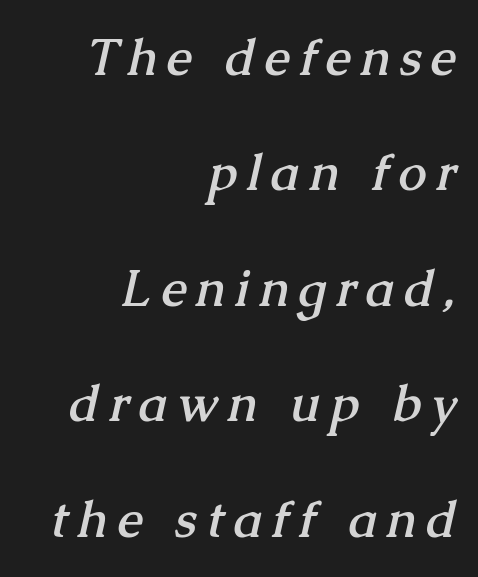
{"serif": "yes", "bold": "yes", "weight": "semibold", "width": "normal", "stroke_contrast": "medium", "x_height": "medium", "monospaced": "no", "underline": "no", "align": "right", "line_spacing": "loose", "line_spacing_ratio": 2.31, "letter_spacing": "wide", "letter_spacing_em": 0.2, "glyph_px": 50}
